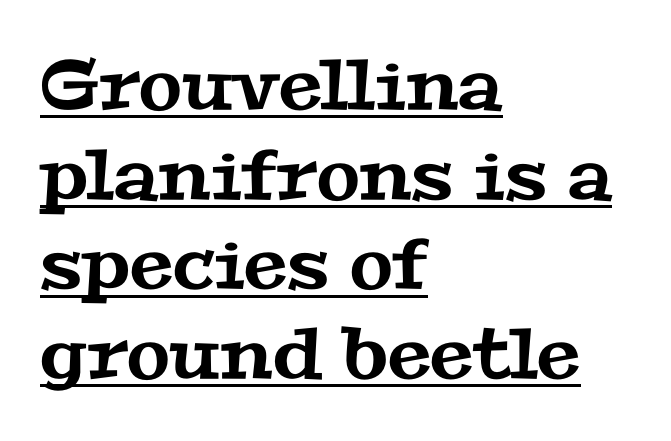
Do the characters align in a grid? No, the font is proportional. The typeface chosen for these lines features serifs. The face used here is rendered with its standard letterfit. The rendering uses a moderate line-height, typical for paragraphs. Underline: present. Alignment: flush left.
